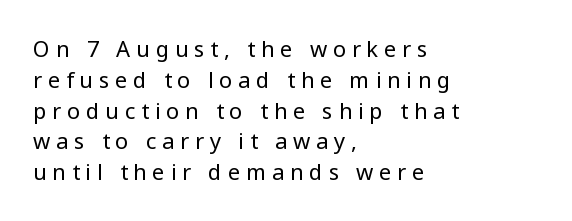
Q: Is the text bold? A: No.
Q: Is the text italic (slanted)? A: No, it is upright.
Q: Is the text underlined? A: No.
Q: How is the paragraph aligned? A: Left-aligned.
Q: Is the spacing between letters normal or unusually wide? A: Unusually wide.
Q: Is the spacing between lines tight, normal or loose? A: Normal.
